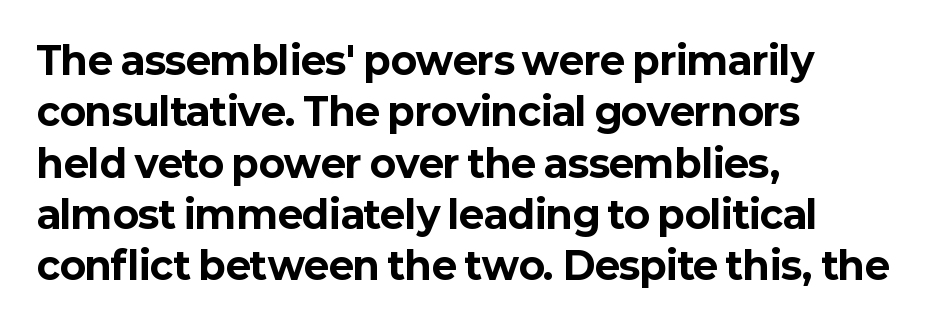
{"serif": "no", "italic": "no", "bold": "yes", "weight": "bold", "width": "normal", "stroke_contrast": "low", "x_height": "medium", "monospaced": "no", "underline": "no", "align": "left", "line_spacing": "normal", "line_spacing_ratio": 1.35, "letter_spacing": "normal", "letter_spacing_em": 0.0, "glyph_px": 38}
